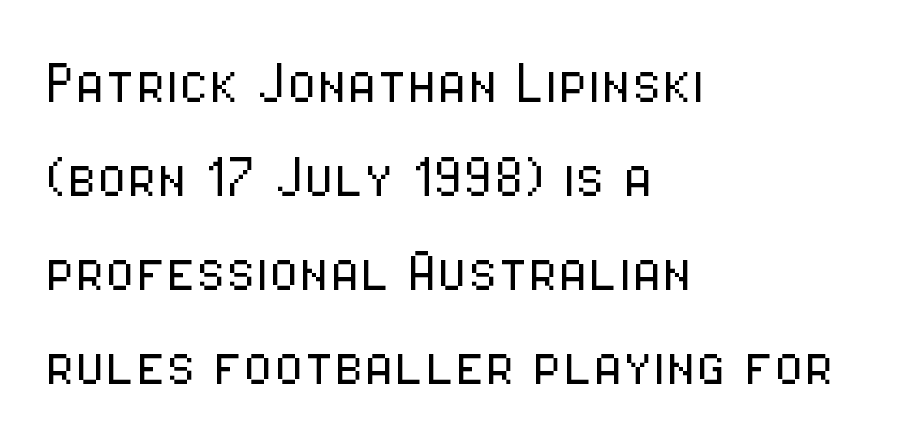
The rows are spaced the way most documents space them. Style check: upright. The typeface chosen for these lines omits serifs. The space directly below the letters is spotless.
